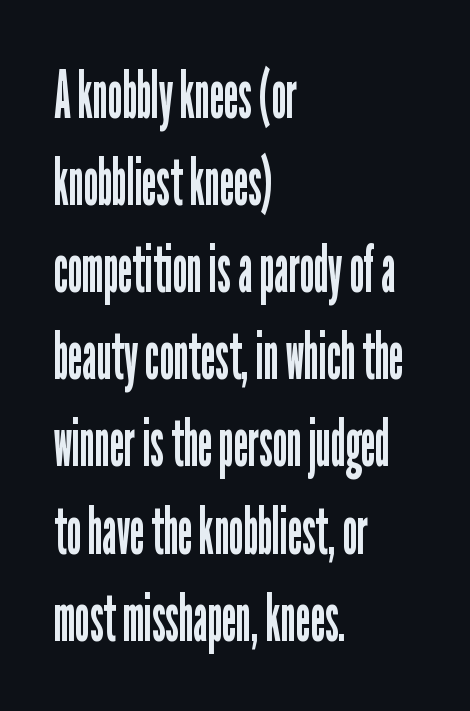
Regarding leading, the lines here are spaced in the standard way. Nothing unusual about the tracking: characters are spaced as the font intends. Unlike a traditional serif, this face leaves its strokes unadorned. The area under the type is left untouched. This sample is left-justified, so line endings fall wherever the words run out. Is the stroke heavy? The answer is a plain regular-or-lighter.
